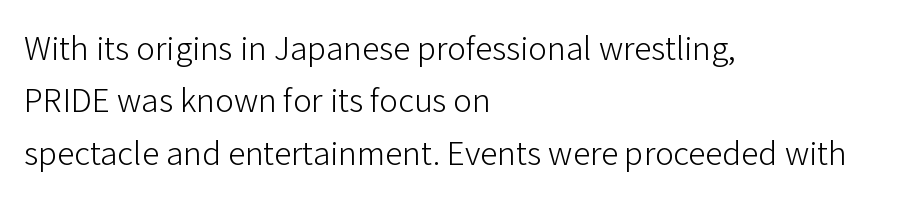
Q: Is the text bold? A: No.
Q: Is the text italic (slanted)? A: No, it is upright.
Q: Is the typeface a serif or a sans-serif typeface? A: Sans-serif.
Q: Is the text underlined? A: No.
Q: How is the paragraph aligned? A: Left-aligned.
Q: Is the spacing between letters normal or unusually wide? A: Normal.
Q: Is the spacing between lines tight, normal or loose? A: Normal.
Q: Width (condensed, normal, or wide)? A: Normal.
Q: Stroke contrast? A: Low.
Q: x-height? A: Medium.
Q: Monospaced? A: No.
